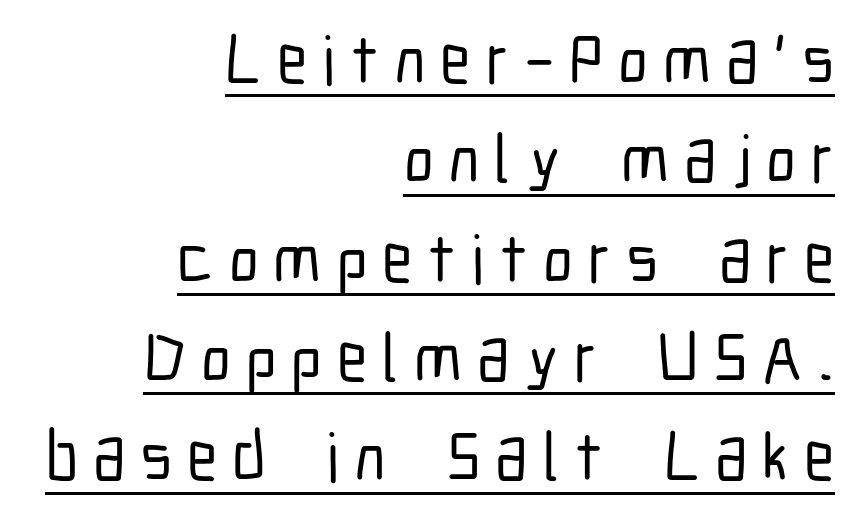
Q: Is the text italic (slanted)? A: No, it is upright.
Q: Is the typeface a serif or a sans-serif typeface? A: Sans-serif.
Q: Is the text underlined? A: Yes.
Q: How is the paragraph aligned? A: Right-aligned.
Q: Is the spacing between letters normal or unusually wide? A: Unusually wide.
Q: Is the spacing between lines tight, normal or loose? A: Normal.
Q: Width (condensed, normal, or wide)? A: Condensed.
Q: Stroke contrast? A: Low.
Q: x-height? A: Medium.
Q: Monospaced? A: No.
